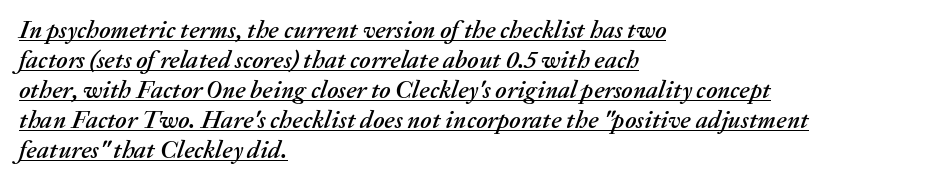
Q: Is the text italic (slanted)? A: Yes, it leans right by about 20 degrees.
Q: Is the text underlined? A: Yes.
Q: How is the paragraph aligned? A: Left-aligned.
Q: Is the spacing between letters normal or unusually wide? A: Normal.
